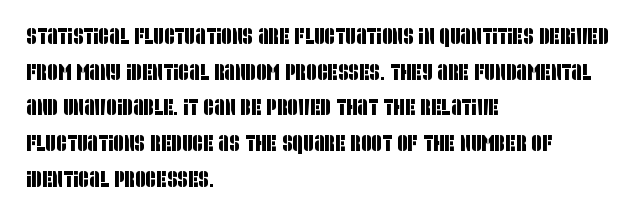
The image shows 23 px text type; set left-aligned, normal line spacing (1.55x), normal letter spacing, not underlined.
